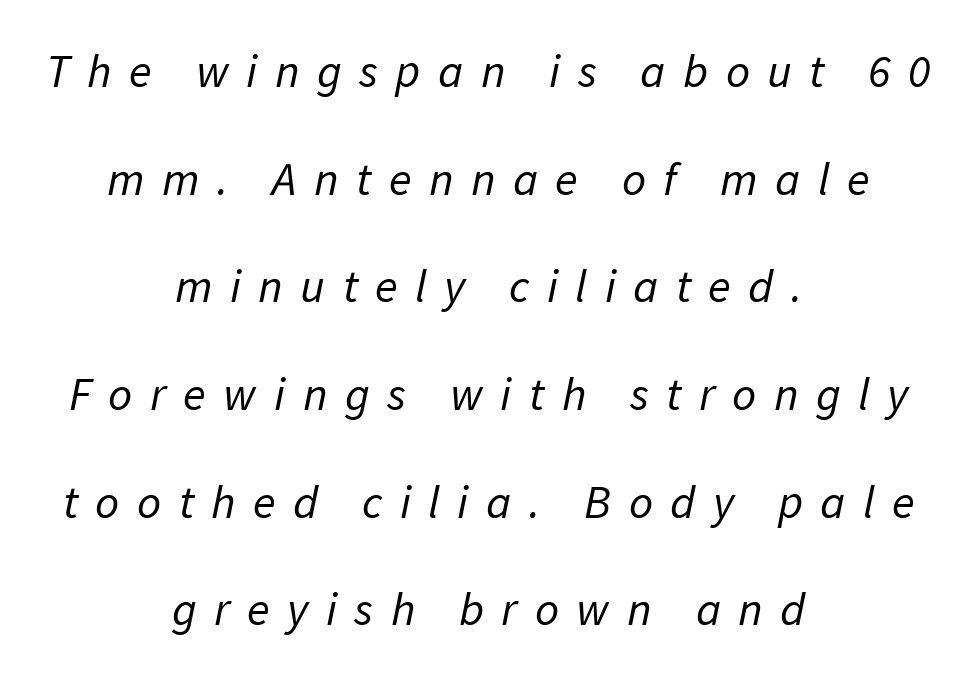
The image shows 47 px regular-weight sans-serif type; set centered, loose line spacing (2.29x), unusually wide letter spacing (+0.37 em), not underlined; low stroke contrast and a medium x-height.
